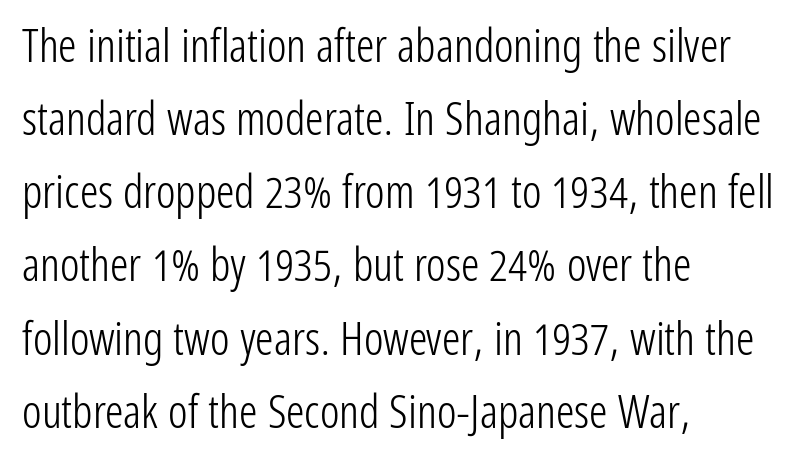
Descenders hang freely into open space. Serif or sans? Sans — the stroke terminals are bare. Varying glyph widths throughout — classic text-font behaviour. Weight: in the light-to-regular range. Italic? Not at all — the glyphs are vertical. Layout note: lines flush left.
